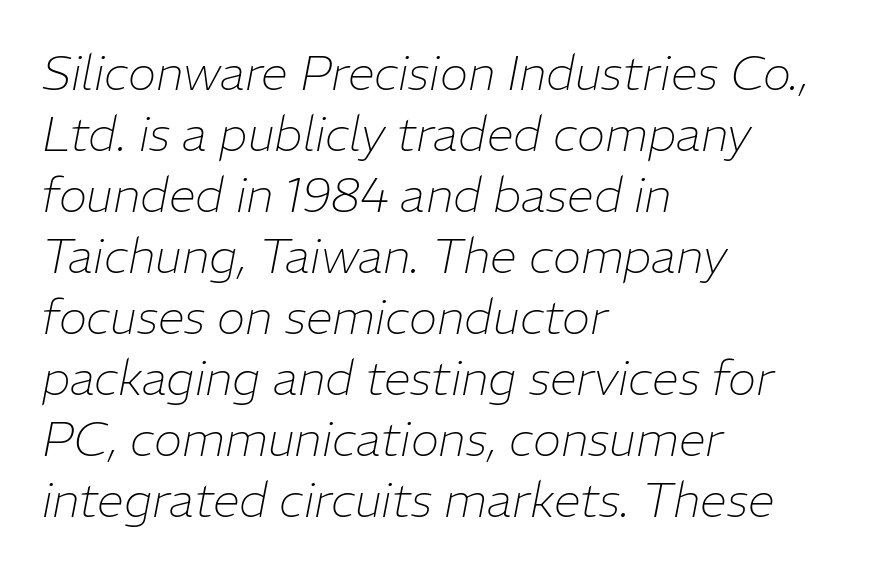
Q: Is the text bold? A: No.
Q: Is the text italic (slanted)? A: Yes, it leans right by about 11 degrees.
Q: Is the text underlined? A: No.
Q: How is the paragraph aligned? A: Left-aligned.
Q: Is the spacing between letters normal or unusually wide? A: Normal.
Q: Is the spacing between lines tight, normal or loose? A: Normal.
Q: Width (condensed, normal, or wide)? A: Normal.
Q: Stroke contrast? A: Low.
Q: x-height? A: Medium.
Q: Monospaced? A: No.
